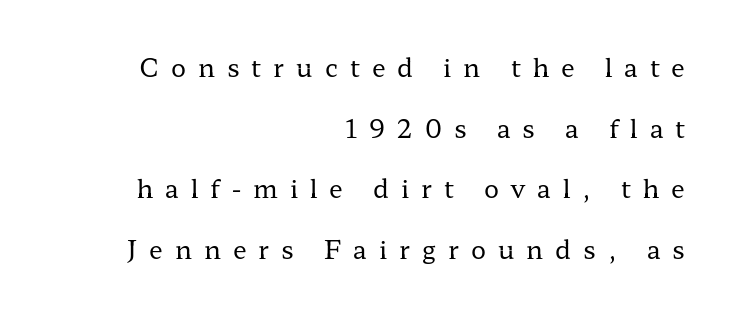
The image shows 25 px text type, upright; set right-aligned, loose line spacing (2.43x), unusually wide letter spacing (+0.48 em), not underlined.
